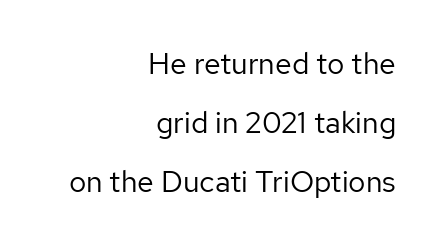
Q: Is the text bold? A: No.
Q: Is the text italic (slanted)? A: No, it is upright.
Q: Is the typeface a serif or a sans-serif typeface? A: Sans-serif.
Q: Is the text underlined? A: No.
Q: How is the paragraph aligned? A: Right-aligned.
Q: Is the spacing between letters normal or unusually wide? A: Normal.
Q: Is the spacing between lines tight, normal or loose? A: Loose.
Q: Width (condensed, normal, or wide)? A: Normal.
Q: Stroke contrast? A: Low.
Q: x-height? A: Medium.
Q: Monospaced? A: No.
